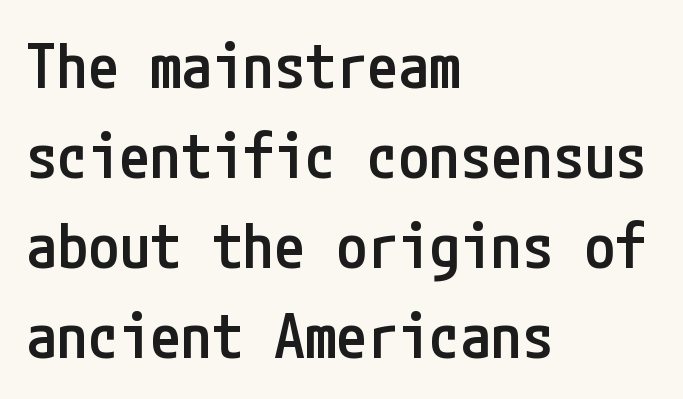
{"serif": "no", "italic": "no", "bold": "semi", "weight": "semibold", "width": "condensed", "stroke_contrast": "low", "x_height": "medium", "underline": "no", "align": "left", "line_spacing": "normal", "line_spacing_ratio": 1.45, "letter_spacing": "normal", "letter_spacing_em": 0.0, "glyph_px": 62}
